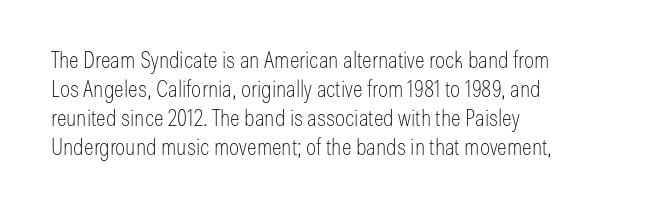
A typesetter would call this zero additional tracking. If you drew a line through each stem, it would be perfectly vertical. This block has exactly the height ordinary leading produces. Teacher's note: observe the even left margin — that is flush-left alignment. The area under the type is left untouched. This is not heavy type; no bold has been used.
